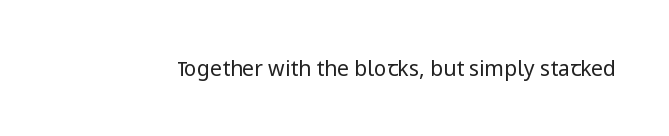
The passage shown is not underscored anywhere. The font's upright variant was chosen for this text. Stems here are at most as thick as an everyday book face. Observe the ordinary spacing: letters are neighbours, not strangers.
